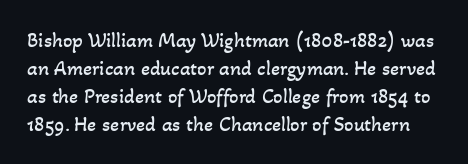
The image shows 21 px text type; set normal line spacing (1.33x), normal letter spacing, not underlined.
